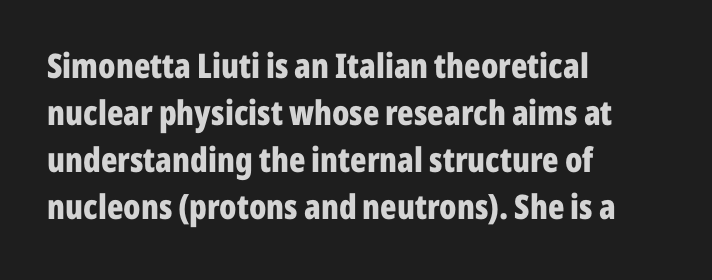
{"serif": "no", "italic": "no", "bold": "yes", "weight": "bold", "width": "condensed", "stroke_contrast": "low", "x_height": "medium", "monospaced": "no", "underline": "no", "align": "left", "line_spacing": "normal", "line_spacing_ratio": 1.38, "letter_spacing": "normal", "letter_spacing_em": 0.0, "glyph_px": 34}
